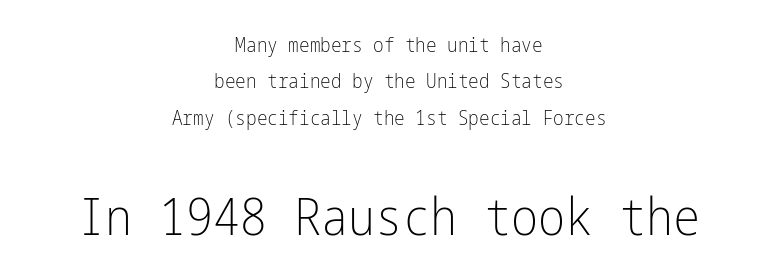
The characters display no serif detailing; their extremities are plain. The setting favours the middle, as headings and verse often do. If you squint, the bottom block still reads clearly — it's the larger of the two. Notice how the stems are strictly vertical — no italics here. Caption: face not bold, strokes unweighted. Compared with typical body copy, the letter spacing here is the same.
